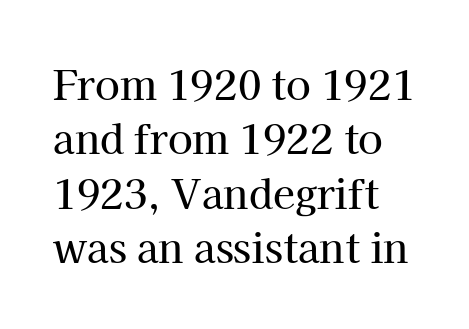
Descenders are the only things crossing below the line. Style check: upright. Spacing verdict: proportional, widths tailored to each character. If you measured baseline to baseline, you'd find a middling distance. Letter spacing: default. This is serif lettering, the kind often seen in printed books.
